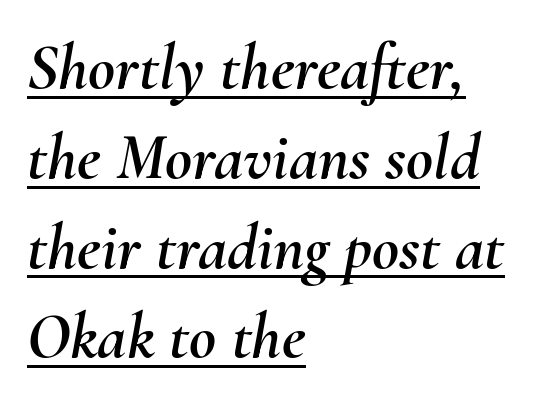
The vertical gap from one line to the next is medium. Varying glyph widths throughout — classic text-font behaviour. The rendered words wear a rule along their underside. Alignment: flush left. Quick note: italic. You could call the tracking neutral — neither tight nor loose.
